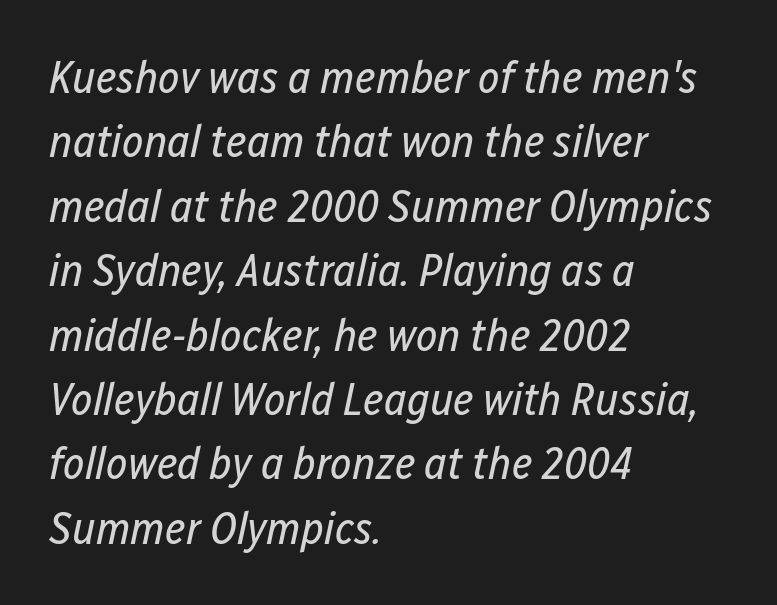
The image shows 46 px regular-weight, condensed type, italic (leaning right); set left-aligned, normal line spacing (1.4x), normal letter spacing, not underlined; low stroke contrast and a medium x-height.
